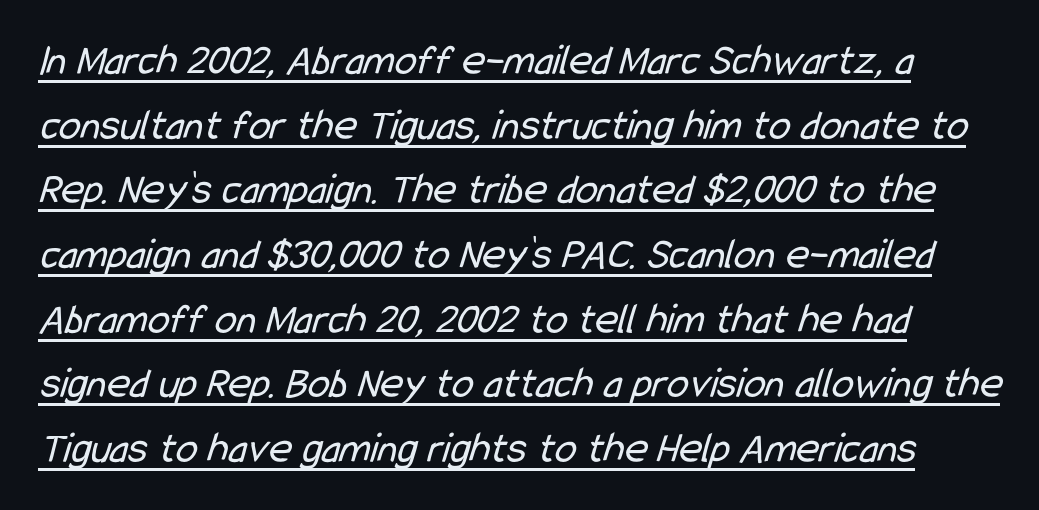
Q: Is the text bold? A: No.
Q: Is the typeface a serif or a sans-serif typeface? A: Sans-serif.
Q: Is the text underlined? A: Yes.
Q: Is the spacing between letters normal or unusually wide? A: Normal.
Q: Is the spacing between lines tight, normal or loose? A: Normal.
Q: Width (condensed, normal, or wide)? A: Condensed.
Q: Stroke contrast? A: Low.
Q: x-height? A: Medium.
Q: Monospaced? A: No.
